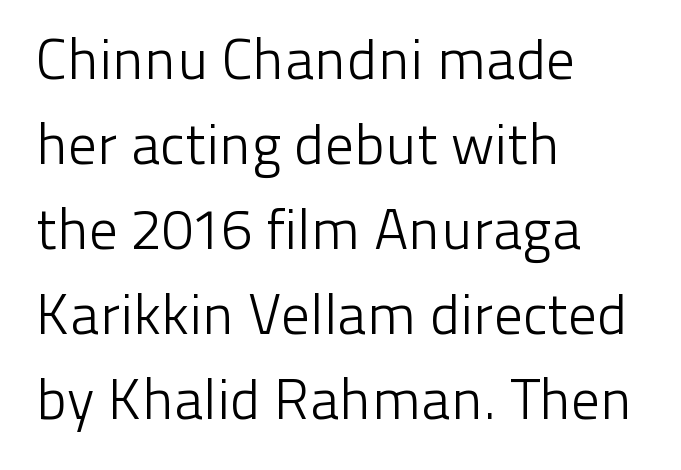
The image shows 57 px light sans-serif type, upright; set left-aligned, normal line spacing (1.49x), normal letter spacing, not underlined; low stroke contrast and a medium x-height.
